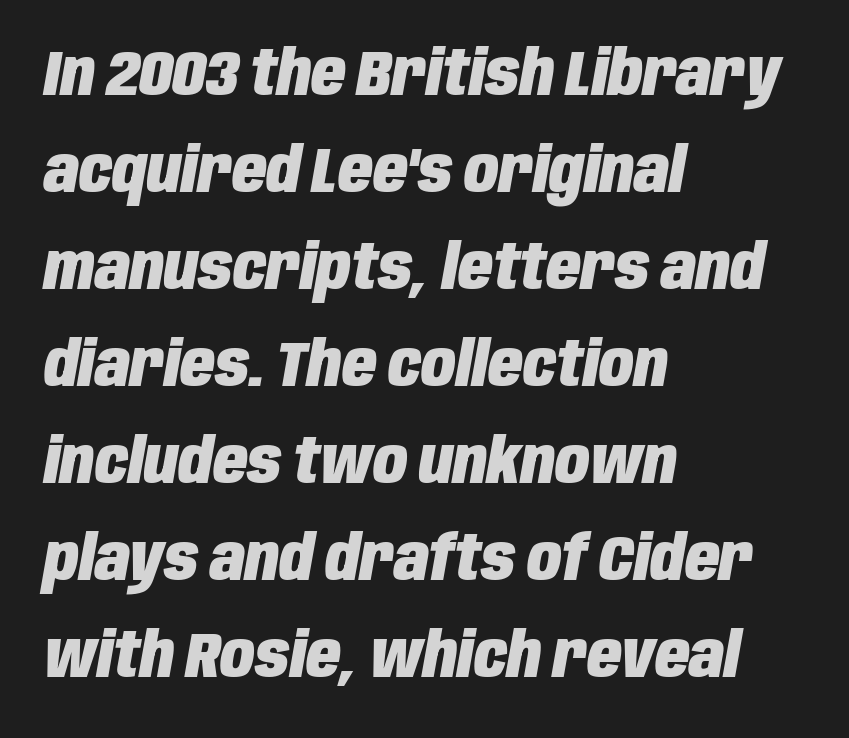
The image shows 63 px heavy, condensed type, italic (leaning right); set left-aligned, normal line spacing (1.54x), normal letter spacing, not underlined; low stroke contrast and a large x-height.
